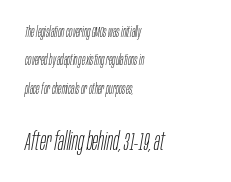
Q: Is the text bold? A: No.
Q: Is the text italic (slanted)? A: Yes, it leans right by about 10 degrees.
Q: Is the text underlined? A: No.
Q: How is the paragraph aligned? A: Left-aligned.
Q: Is the spacing between letters normal or unusually wide? A: Normal.
Q: Is the spacing between lines tight, normal or loose? A: Loose.
Q: Which block of text is set in a larger size, the first (top) or the second (bottom)? A: The second (bottom) one.
